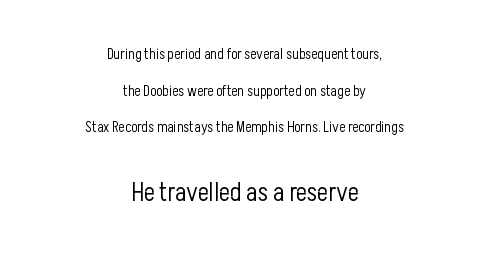
The image shows 26 px text type, upright; set centered, loose line spacing (2.45x), normal letter spacing, not underlined; the second (bottom) block is 1.73x larger.
